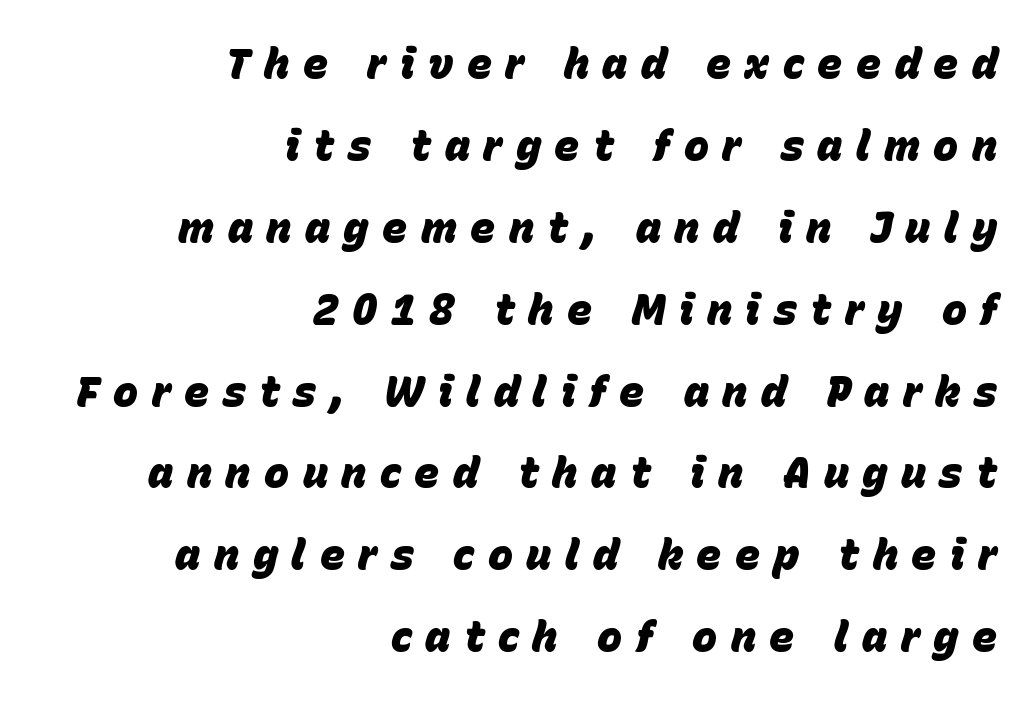
{"italic": "yes", "lean": "right", "slant_degrees": 15, "bold": "yes", "weight": "heavy", "width": "normal", "stroke_contrast": "low", "x_height": "large", "monospaced": "no", "underline": "no", "align": "right", "line_spacing": "loose", "line_spacing_ratio": 1.95, "letter_spacing": "wide", "letter_spacing_em": 0.32, "glyph_px": 42}
